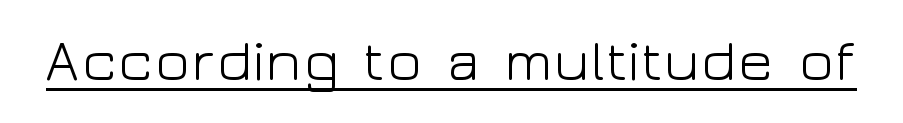
The image shows 59 px light, wide sans-serif type, upright; set normal letter spacing, underlined; low stroke contrast and a medium x-height.
